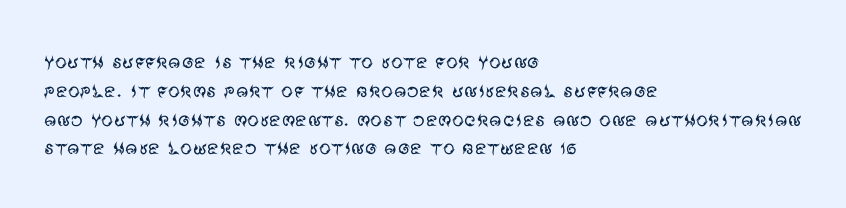
The image shows 24 px text type, upright; set left-aligned, line spacing 1.2x, normal letter spacing, not underlined.
